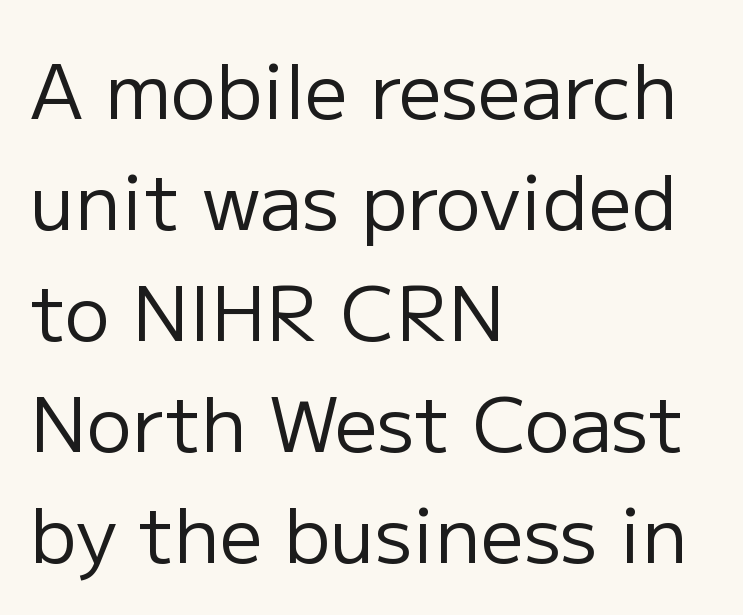
The image shows 76 px regular-weight sans-serif type, upright; set left-aligned, normal line spacing (1.46x), normal letter spacing, not underlined; low stroke contrast and a medium x-height.
